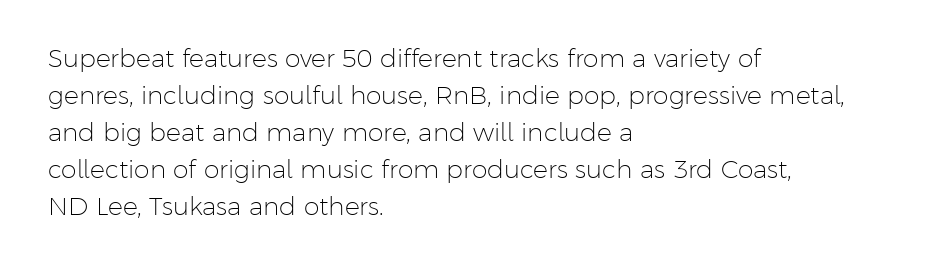
{"italic": "no", "bold": "no", "underline": "no", "align": "left", "line_spacing": "normal", "line_spacing_ratio": 1.48, "letter_spacing": "normal", "letter_spacing_em": 0.0, "glyph_px": 25}
